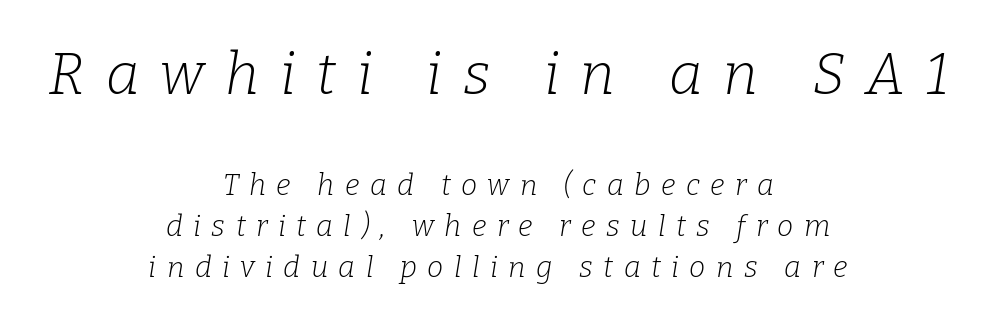
Here the designer chose a conventional face with non-uniform glyph widths. The rendering uses a moderate line-height, typical for paragraphs. No letter is thick-stroked: the sample isn't bold. These lines are centered, leaving both edges ragged. Posture: slanted.
